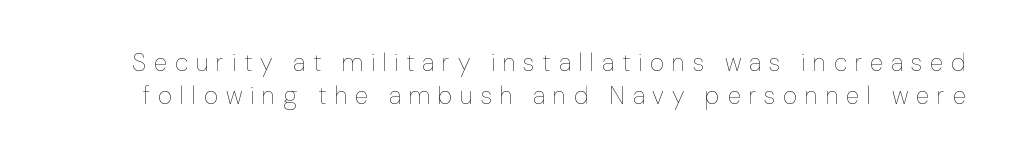
Check under the words: just untouched page. The weight tops out at a normal text grade. This is roman type, the default non-slanted kind. The lines sit at an ordinary, default distance from one another. The letters are spread apart with noticeably loose tracking.
